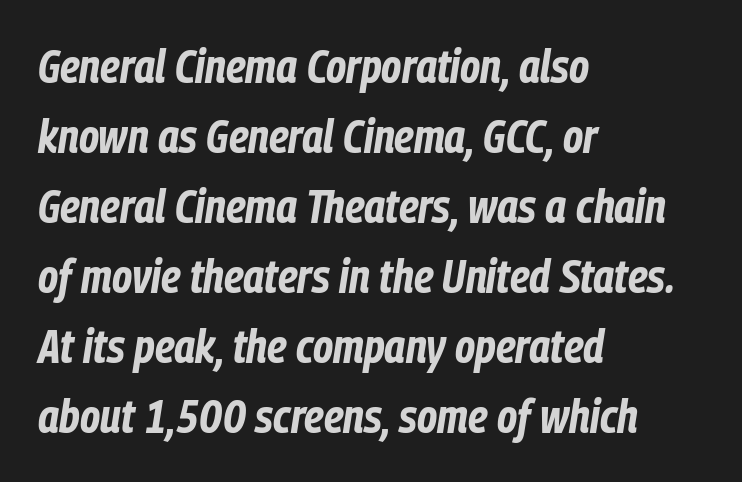
The image shows 46 px bold, condensed type, italic (leaning right); set left-aligned, normal line spacing (1.52x), normal letter spacing, not underlined; low stroke contrast and a medium x-height.
